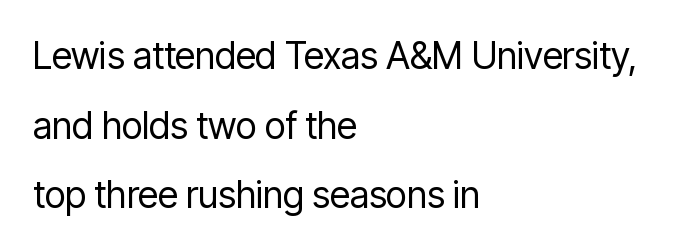
The gaps between neighbouring characters are ordinary and unremarkable. Varying glyph widths throughout — classic text-font behaviour. The paragraph has a hard left edge and a soft right edge. Serifs: no, the terminals of the letterforms are clean. The letters stand upright; this is a roman face.
